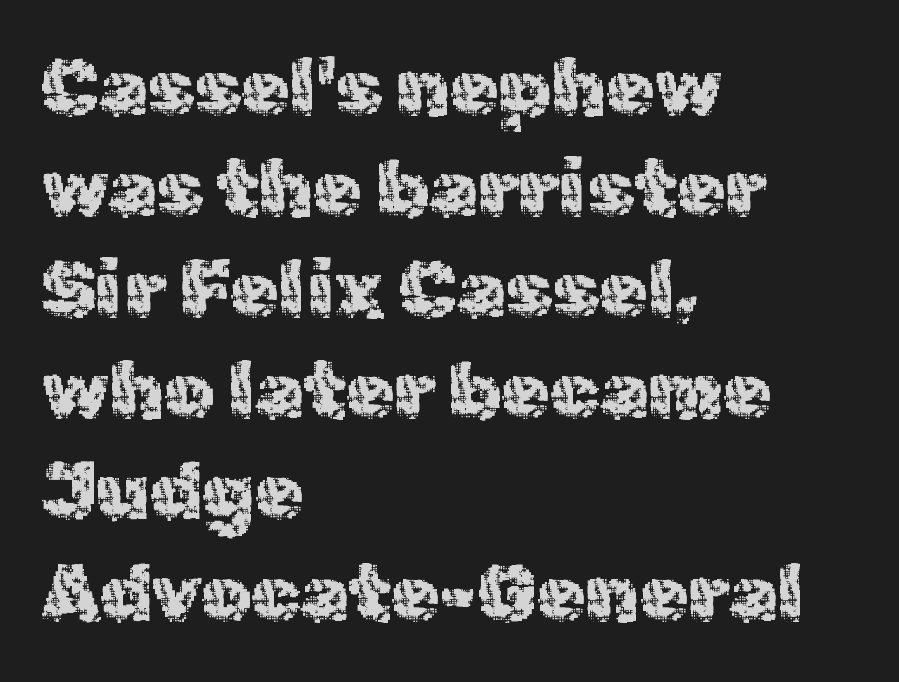
Nope, not italic — everything's standing straight. Just letters on the line, the space beneath them empty. Short and long lines alike share a common starting point at left. Look at the tracking — it's just the regular setting, nothing added. Grotesque or geometric, the face here clearly has no serifs.
